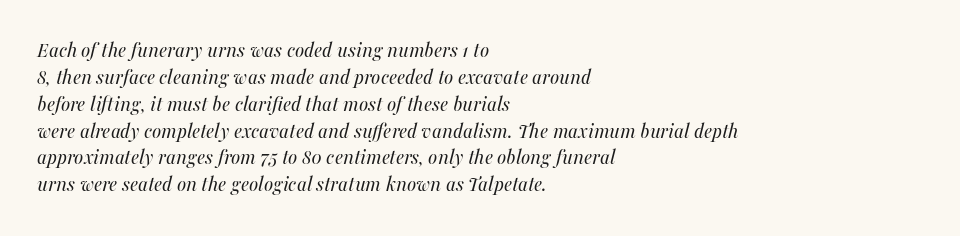
Q: Is the text bold? A: No.
Q: Is the text italic (slanted)? A: Yes, it leans right by about 16 degrees.
Q: Is the text underlined? A: No.
Q: How is the paragraph aligned? A: Left-aligned.
Q: Is the spacing between letters normal or unusually wide? A: Normal.
